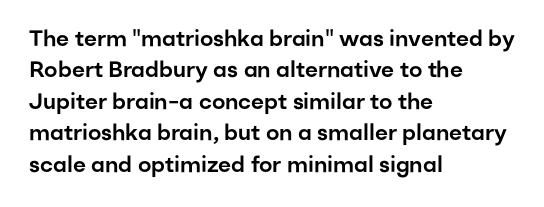
Quick note: underline off. Interline gaps are of average width in this sample. Notice how the stems are strictly vertical — no italics here. How are the letters spaced? Ordinarily, with no added tracking. The lines are quadded left.
